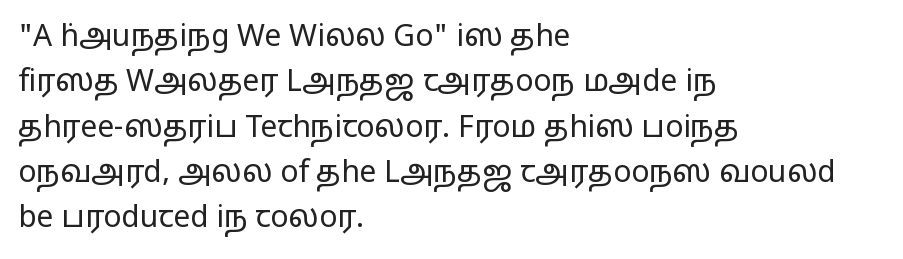
{"serif": "no", "italic": "no", "bold": "no", "weight": "regular", "width": "wide", "stroke_contrast": "low", "x_height": "medium", "monospaced": "no", "underline": "no", "align": "left", "line_spacing": "normal", "line_spacing_ratio": 1.51, "letter_spacing": "normal", "letter_spacing_em": 0.0, "glyph_px": 30}
